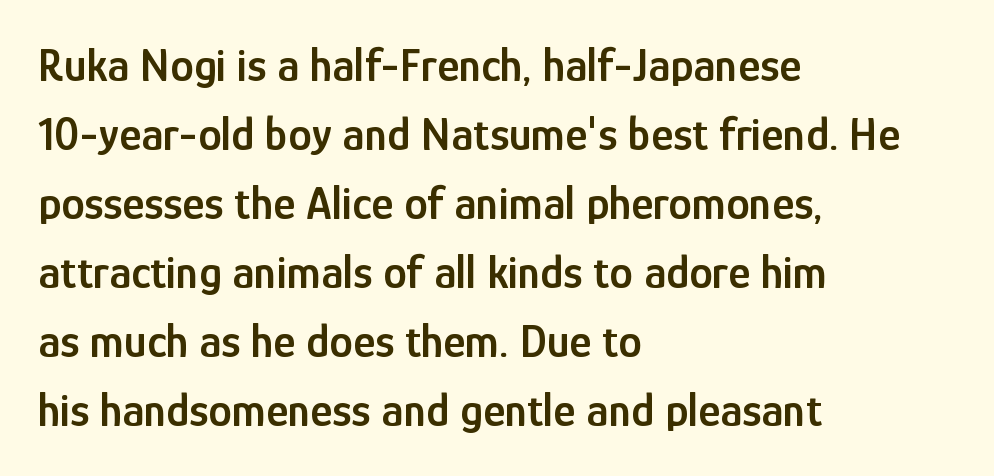
Q: Is the text bold? A: Semi-bold.
Q: Is the text italic (slanted)? A: No, it is upright.
Q: Is the typeface a serif or a sans-serif typeface? A: Sans-serif.
Q: Is the text underlined? A: No.
Q: How is the paragraph aligned? A: Left-aligned.
Q: Is the spacing between letters normal or unusually wide? A: Normal.
Q: Is the spacing between lines tight, normal or loose? A: Normal.
Q: Width (condensed, normal, or wide)? A: Condensed.
Q: Stroke contrast? A: Low.
Q: x-height? A: Medium.
Q: Monospaced? A: No.
